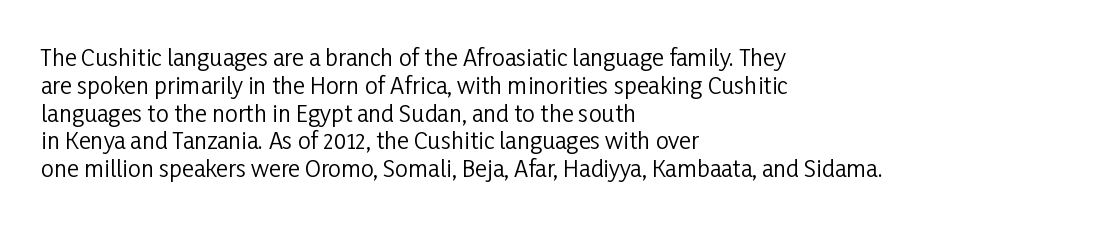
{"italic": "no", "bold": "no", "underline": "no", "align": "left", "line_spacing_ratio": 1.21, "letter_spacing": "normal", "letter_spacing_em": 0.0, "glyph_px": 23}
